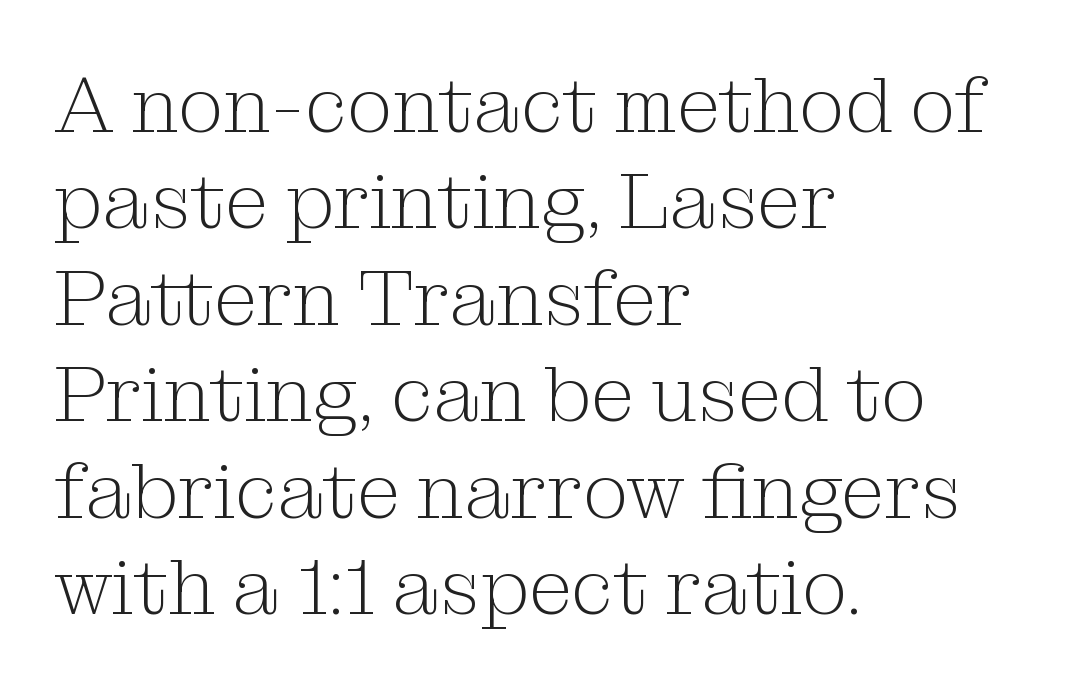
Q: Is the text bold? A: No.
Q: Is the text italic (slanted)? A: No, it is upright.
Q: Is the typeface a serif or a sans-serif typeface? A: Serif.
Q: Is the text underlined? A: No.
Q: How is the paragraph aligned? A: Left-aligned.
Q: Is the spacing between letters normal or unusually wide? A: Normal.
Q: Width (condensed, normal, or wide)? A: Normal.
Q: Stroke contrast? A: Medium.
Q: x-height? A: Medium.
Q: Monospaced? A: No.
